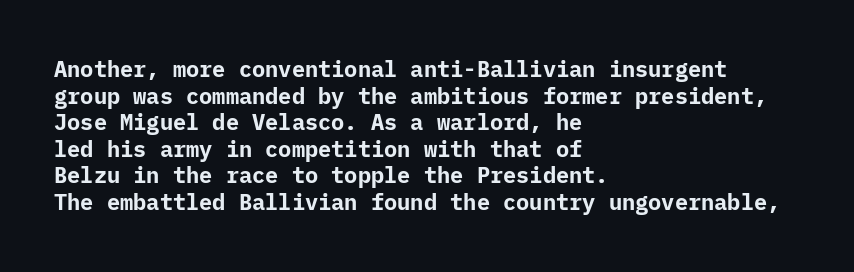
The image shows 22 px bold type, upright; set left-aligned, line spacing 1.21x, normal letter spacing, not underlined.
